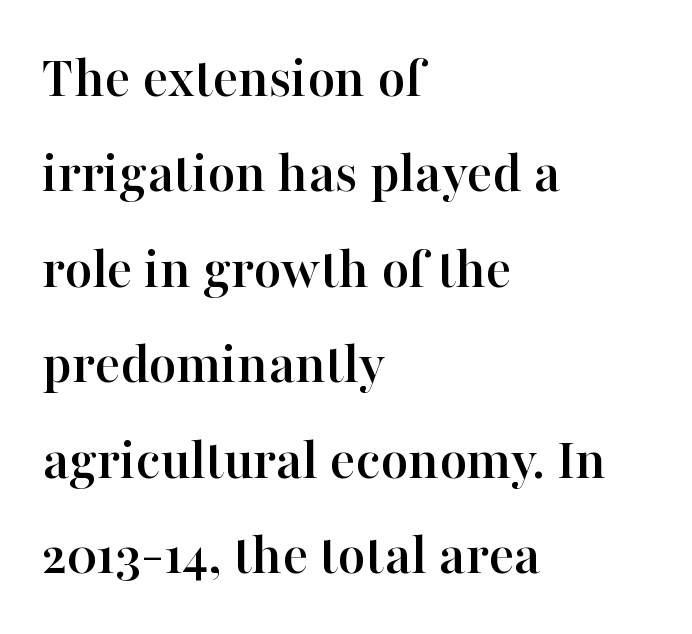
The image shows 60 px serif type, upright; set left-aligned, normal line spacing (1.59x), normal letter spacing, not underlined; high stroke contrast and a medium x-height.
